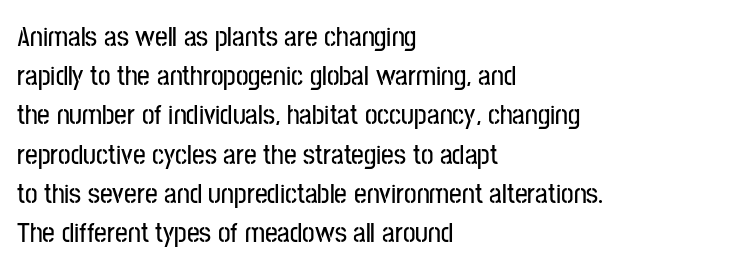
Unlike italic type, these characters show no tilt at all. These lines are rendered in a variable-pitch font. Does the leading feel generous? No, just average. Is the block centered? No — it sits flush against the left margin. Nobody drew a line under any word here.
